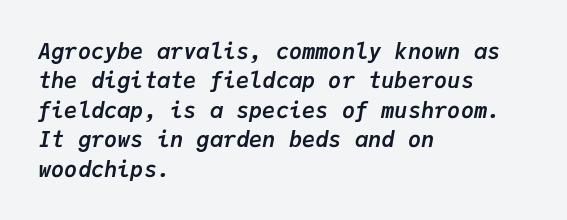
Q: Is the text bold? A: Yes.
Q: Is the text italic (slanted)? A: Yes, it leans right by about 9 degrees.
Q: Is the text underlined? A: No.
Q: How is the paragraph aligned? A: Left-aligned.
Q: Is the spacing between letters normal or unusually wide? A: Normal.
Q: Is the spacing between lines tight, normal or loose? A: Normal.
